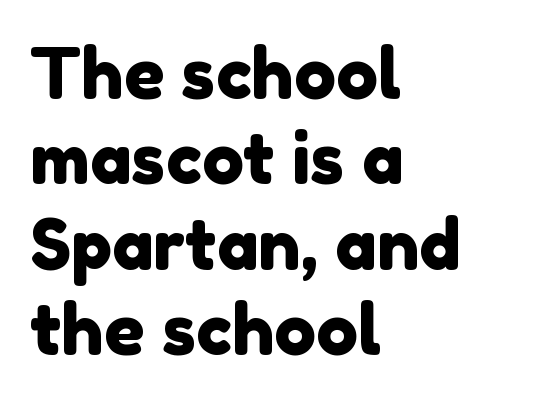
Q: Is the typeface a serif or a sans-serif typeface? A: Sans-serif.
Q: Is the text underlined? A: No.
Q: How is the paragraph aligned? A: Left-aligned.
Q: Is the spacing between letters normal or unusually wide? A: Normal.
Q: Width (condensed, normal, or wide)? A: Normal.
Q: x-height? A: Medium.
Q: Monospaced? A: No.
